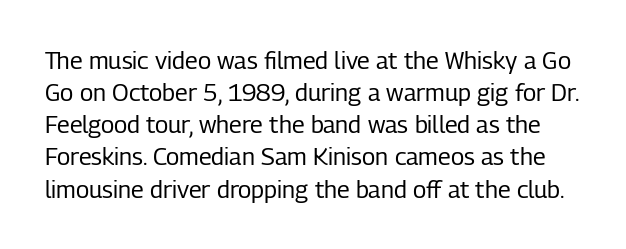
Tracking value appears to be zero — textbook default spacing. These lines sit exactly where default settings would place them. Weight class: somewhere from thin through regular. The foot of each line stays bare and open.
